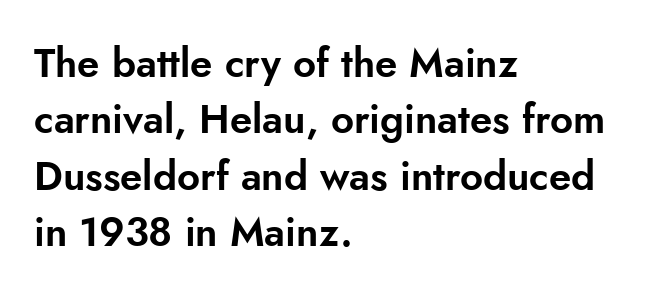
{"serif": "no", "italic": "no", "width": "normal", "stroke_contrast": "low", "x_height": "small", "monospaced": "no", "underline": "no", "align": "left", "line_spacing": "normal", "line_spacing_ratio": 1.41, "letter_spacing": "normal", "letter_spacing_em": 0.0, "glyph_px": 40}
